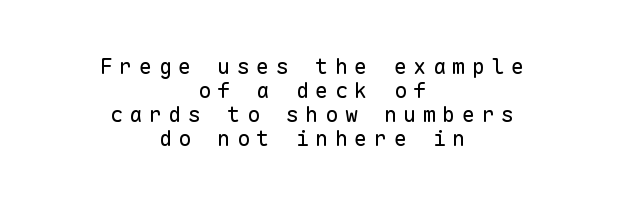
{"italic": "no", "bold": "no", "underline": "no", "align": "center", "line_spacing": "tight", "line_spacing_ratio": 1.09, "letter_spacing": "wide", "letter_spacing_em": 0.29, "glyph_px": 22}
